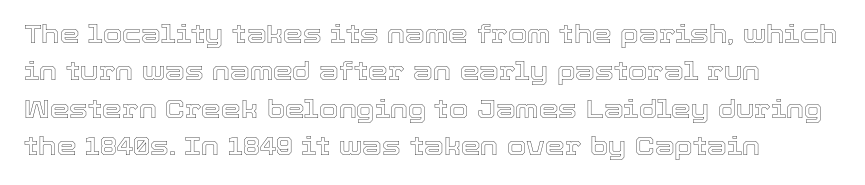
{"italic": "no", "underline": "no", "line_spacing": "normal", "line_spacing_ratio": 1.5, "letter_spacing": "normal", "letter_spacing_em": 0.0, "glyph_px": 25}
